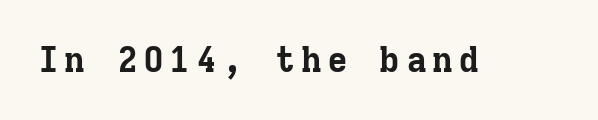
Spacing verdict: monospaced, one width for all characters. The axis of the letterforms is exactly vertical. Chunky letters — that's bold for sure. The type family on display is of the serif kind. Descenders hang freely into open space.
